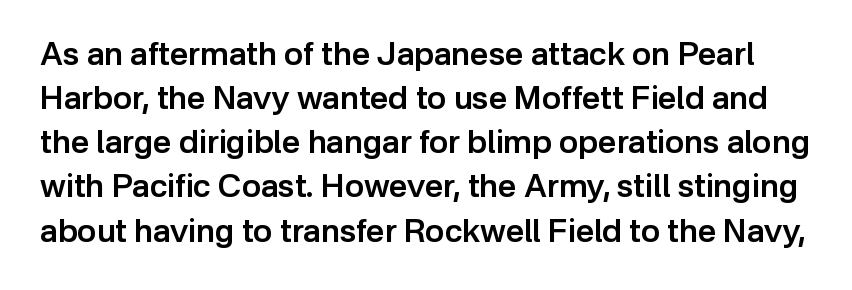
Does the leading feel generous? No, just average. The passage shown is typed in a proportional face where columns would drift. Standard letterfit; no display-style spreading of the glyphs. The glyphs are unaccompanied by any horizontal stroke below them.
